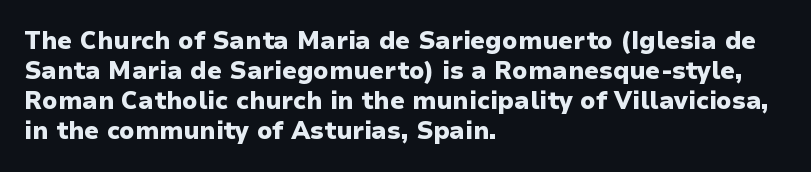
The image shows 24 px bold type, upright; set left-aligned, normal line spacing (1.25x), normal letter spacing, not underlined.
